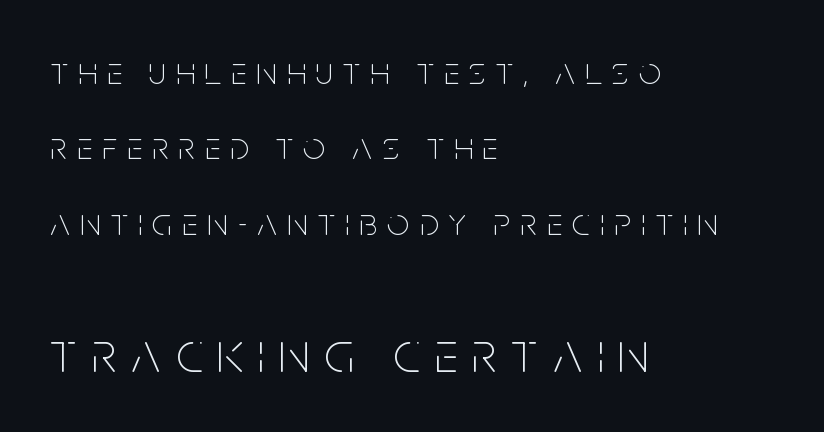
{"serif": "no", "italic": "no", "bold": "no", "weight": "thin", "width": "condensed", "stroke_contrast": "low", "x_height": "large", "monospaced": "no", "underline": "no", "align": "left", "line_spacing": "loose", "line_spacing_ratio": 1.93, "letter_spacing": "wide", "letter_spacing_em": 0.26, "larger_block": "second", "size_ratio": 1.49, "glyph_px": 58}
